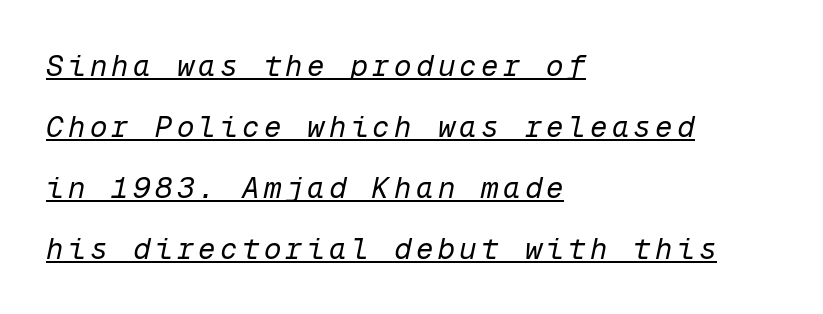
{"italic": "yes", "lean": "right", "slant_degrees": 12, "bold": "no", "weight": "regular", "width": "normal", "stroke_contrast": "low", "x_height": "medium", "monospaced": "yes", "underline": "yes", "align": "left", "line_spacing": "loose", "line_spacing_ratio": 2.1, "glyph_px": 29}
